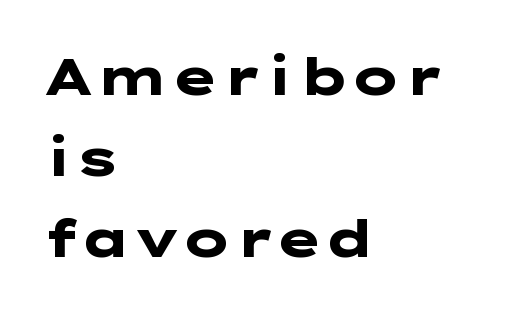
{"serif": "no", "italic": "no", "bold": "yes", "weight": "heavy", "width": "wide", "stroke_contrast": "low", "x_height": "medium", "underline": "no", "align": "left", "line_spacing": "normal", "line_spacing_ratio": 1.56, "letter_spacing": "normal", "letter_spacing_em": 0.0, "glyph_px": 52}
